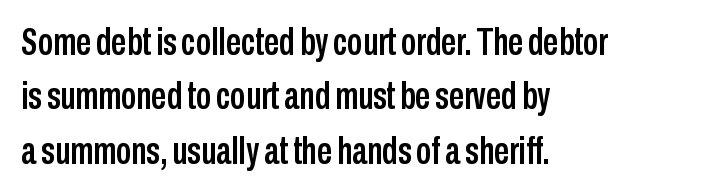
Q: Is the text italic (slanted)? A: No, it is upright.
Q: Is the typeface a serif or a sans-serif typeface? A: Sans-serif.
Q: Is the text underlined? A: No.
Q: How is the paragraph aligned? A: Left-aligned.
Q: Is the spacing between letters normal or unusually wide? A: Normal.
Q: Is the spacing between lines tight, normal or loose? A: Normal.
Q: Width (condensed, normal, or wide)? A: Condensed.
Q: Stroke contrast? A: Low.
Q: x-height? A: Medium.
Q: Monospaced? A: No.
